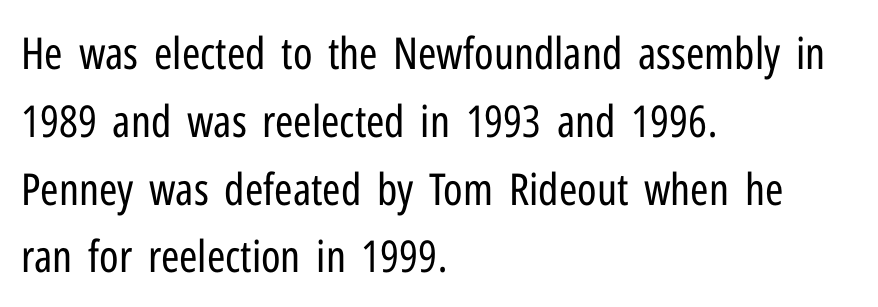
{"serif": "no", "italic": "no", "bold": "no", "weight": "regular", "width": "condensed", "stroke_contrast": "low", "x_height": "medium", "monospaced": "no", "underline": "no", "align": "left", "line_spacing": "normal", "line_spacing_ratio": 1.54, "letter_spacing": "normal", "letter_spacing_em": 0.0, "glyph_px": 44}
